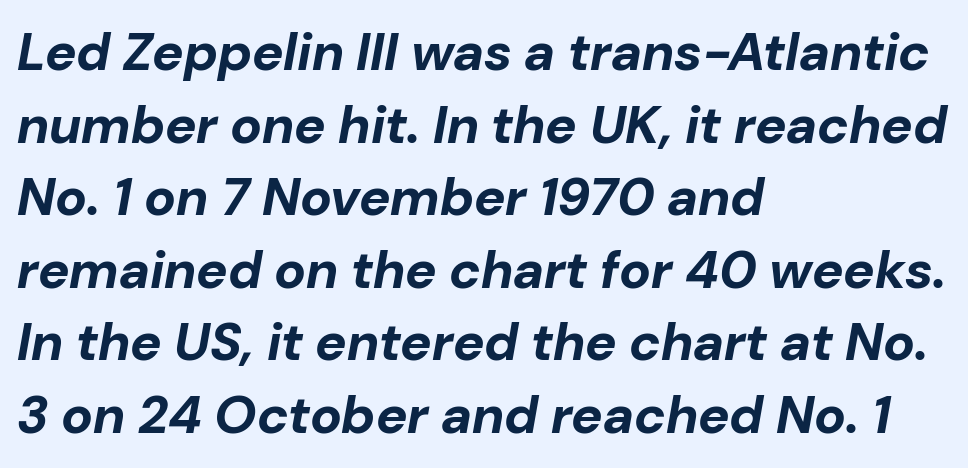
{"italic": "yes", "lean": "right", "slant_degrees": 10, "bold": "yes", "weight": "bold", "width": "normal", "stroke_contrast": "low", "x_height": "medium", "monospaced": "no", "underline": "no", "align": "left", "line_spacing": "normal", "line_spacing_ratio": 1.37, "letter_spacing": "normal", "letter_spacing_em": 0.0, "glyph_px": 53}
